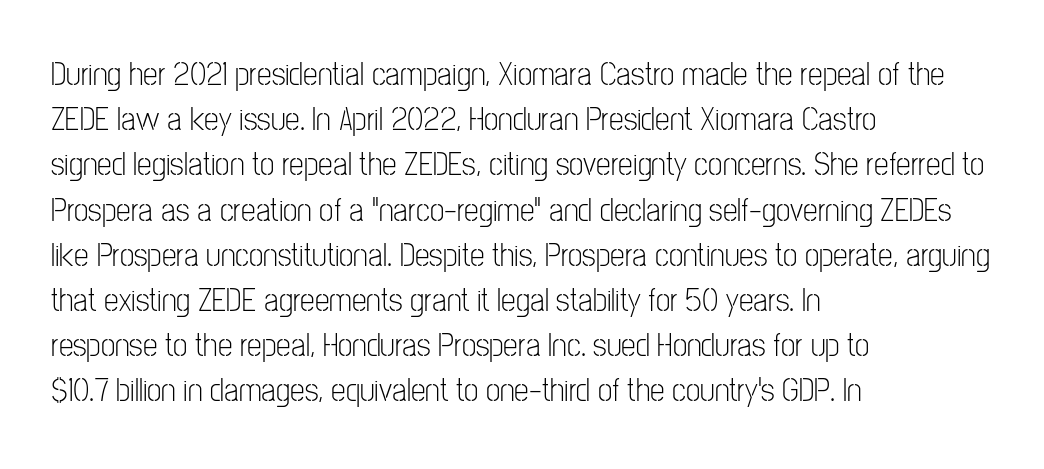
{"serif": "no", "italic": "no", "bold": "no", "weight": "light", "width": "condensed", "stroke_contrast": "low", "x_height": "medium", "monospaced": "no", "underline": "no", "align": "left", "line_spacing": "normal", "line_spacing_ratio": 1.37, "letter_spacing": "normal", "letter_spacing_em": 0.0, "glyph_px": 33}
